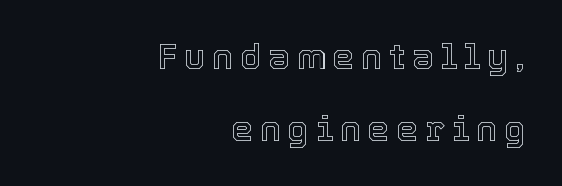
{"italic": "no", "width": "normal", "x_height": "medium", "monospaced": "no", "underline": "no", "align": "right", "line_spacing": "loose", "line_spacing_ratio": 2.06, "letter_spacing": "wide", "letter_spacing_em": 0.2, "glyph_px": 35}
